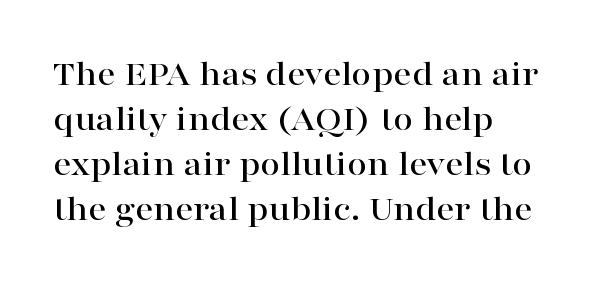
Q: Is the text italic (slanted)? A: No, it is upright.
Q: Is the typeface a serif or a sans-serif typeface? A: Serif.
Q: Is the text underlined? A: No.
Q: How is the paragraph aligned? A: Left-aligned.
Q: Is the spacing between letters normal or unusually wide? A: Normal.
Q: Is the spacing between lines tight, normal or loose? A: Normal.
Q: Width (condensed, normal, or wide)? A: Wide.
Q: Stroke contrast? A: High.
Q: x-height? A: Medium.
Q: Monospaced? A: No.
